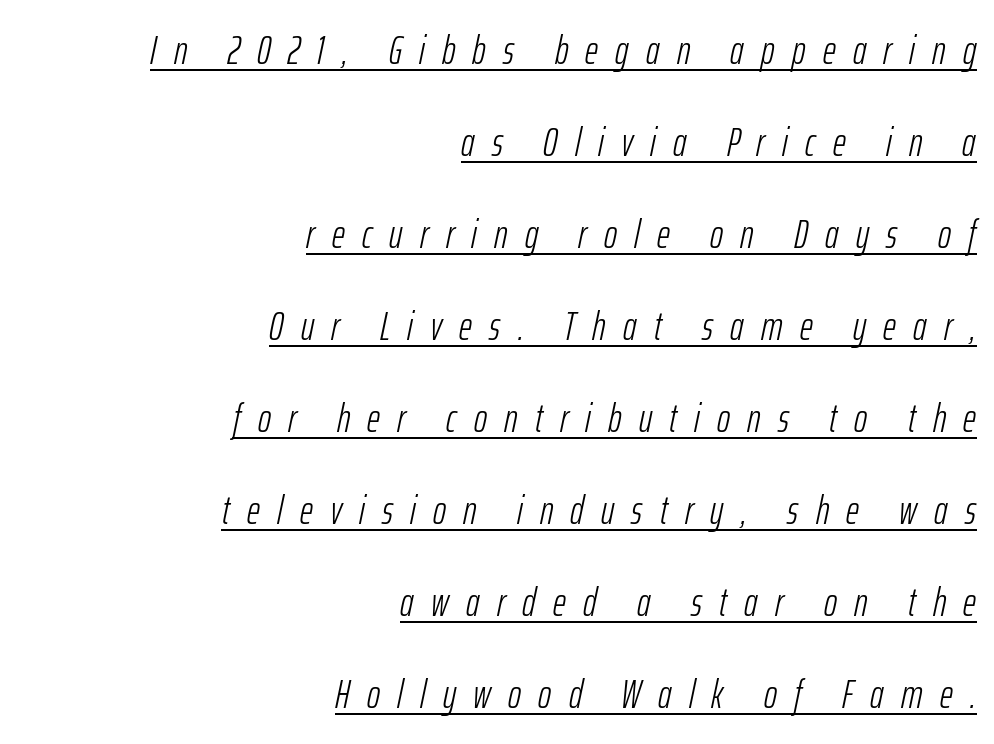
Q: Is the text bold? A: No.
Q: Is the text italic (slanted)? A: Yes, it leans right by about 12 degrees.
Q: Is the text underlined? A: Yes.
Q: How is the paragraph aligned? A: Right-aligned.
Q: Is the spacing between letters normal or unusually wide? A: Unusually wide.
Q: Is the spacing between lines tight, normal or loose? A: Loose.
Q: Width (condensed, normal, or wide)? A: Condensed.
Q: Stroke contrast? A: Low.
Q: x-height? A: Medium.
Q: Monospaced? A: No.
